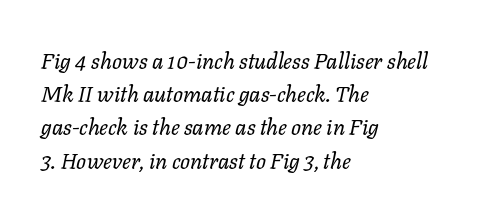
The image shows 22 px text type, italic (leaning right); set left-aligned, normal line spacing (1.51x), normal letter spacing, not underlined.
